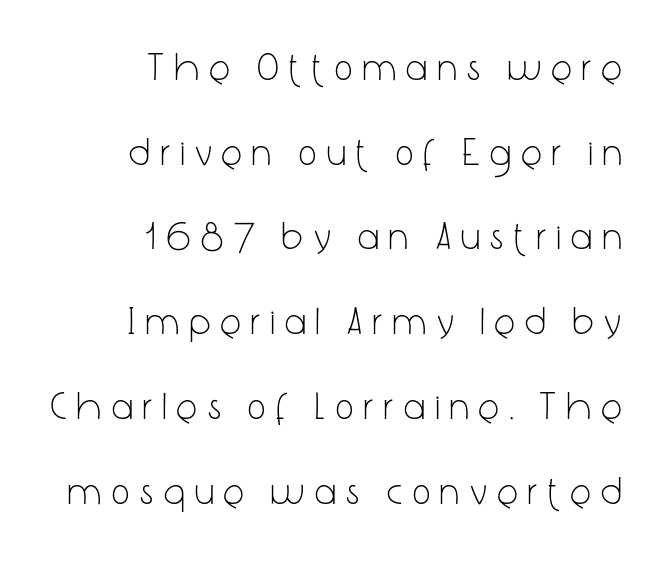
Q: Is the text bold? A: No.
Q: Is the text italic (slanted)? A: No, it is upright.
Q: Is the typeface a serif or a sans-serif typeface? A: Sans-serif.
Q: Is the text underlined? A: No.
Q: How is the paragraph aligned? A: Right-aligned.
Q: Is the spacing between letters normal or unusually wide? A: Unusually wide.
Q: Is the spacing between lines tight, normal or loose? A: Loose.
Q: Width (condensed, normal, or wide)? A: Condensed.
Q: Stroke contrast? A: Low.
Q: x-height? A: Medium.
Q: Monospaced? A: No.
